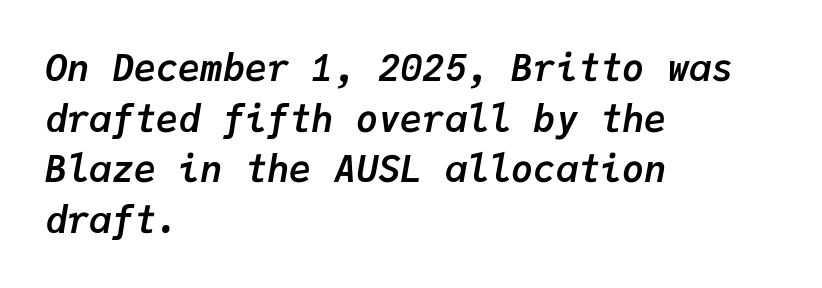
{"italic": "yes", "lean": "right", "slant_degrees": 9, "bold": "yes", "weight": "semibold", "width": "normal", "stroke_contrast": "low", "x_height": "medium", "monospaced": "yes", "underline": "no", "align": "left", "line_spacing": "normal", "line_spacing_ratio": 1.37, "letter_spacing": "normal", "letter_spacing_em": 0.0, "glyph_px": 37}
